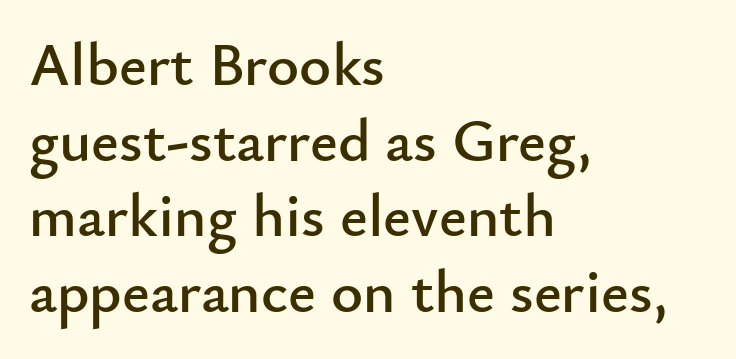
Q: Is the text italic (slanted)? A: No, it is upright.
Q: Is the typeface a serif or a sans-serif typeface? A: Sans-serif.
Q: Is the text underlined? A: No.
Q: How is the paragraph aligned? A: Left-aligned.
Q: Is the spacing between letters normal or unusually wide? A: Normal.
Q: Width (condensed, normal, or wide)? A: Normal.
Q: Stroke contrast? A: Low.
Q: x-height? A: Small.
Q: Monospaced? A: No.
